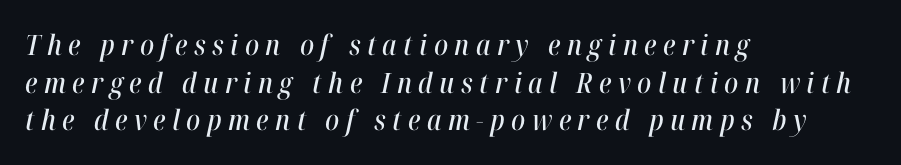
Quick note: underline off. One glance says typical: line gaps are just what's usual. Words appear elongated and porous because spacing is wide. Characters are canted at an angle relative to the baseline's perpendicular.
